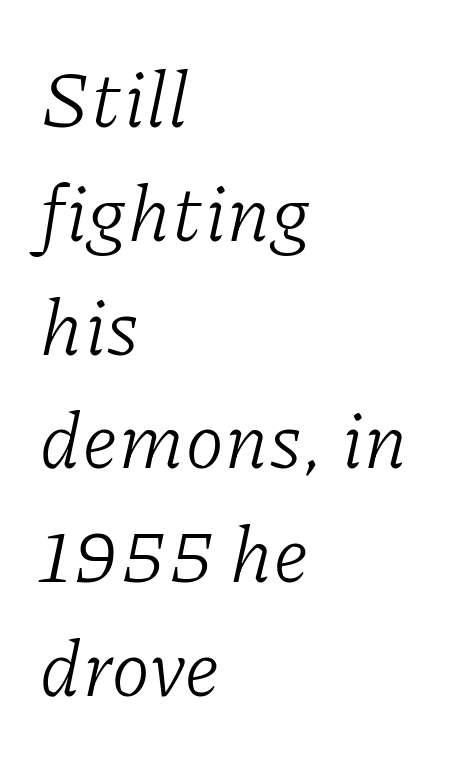
{"serif": "yes", "italic": "yes", "lean": "right", "slant_degrees": 11, "bold": "no", "weight": "light", "width": "normal", "stroke_contrast": "low", "x_height": "medium", "monospaced": "no", "underline": "no", "align": "left", "line_spacing": "normal", "line_spacing_ratio": 1.44, "letter_spacing": "normal", "letter_spacing_em": 0.0, "glyph_px": 79}
